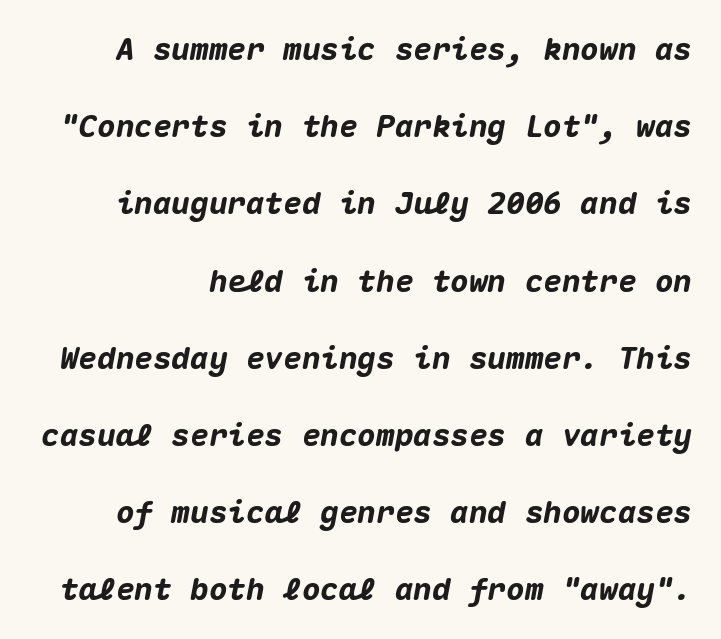
Any mark beneath the type? The region is blank. You can tell it's italic because the verticals aren't actually vertical. Students, note that the glyphs here touch the page at normal intervals. Every character here occupies the same horizontal width, giving the sample a typewriter-like rhythm. Strokes here are thick enough to call this a true bold.
